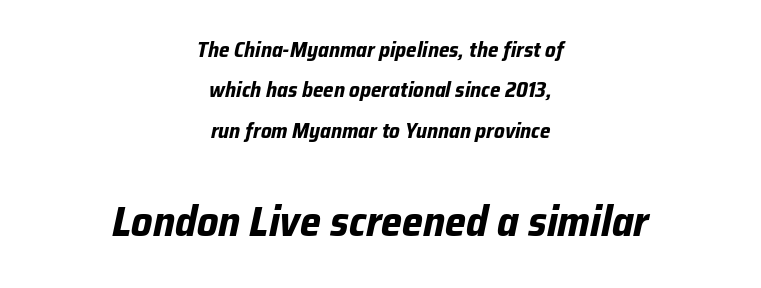
Q: Is the text bold? A: Yes.
Q: Is the text italic (slanted)? A: Yes, it leans right by about 12 degrees.
Q: Is the text underlined? A: No.
Q: How is the paragraph aligned? A: Centered.
Q: Is the spacing between letters normal or unusually wide? A: Normal.
Q: Is the spacing between lines tight, normal or loose? A: Loose.
Q: Which block of text is set in a larger size, the first (top) or the second (bottom)? A: The second (bottom) one.
Q: Width (condensed, normal, or wide)? A: Normal.
Q: Stroke contrast? A: Low.
Q: x-height? A: Medium.
Q: Monospaced? A: No.
